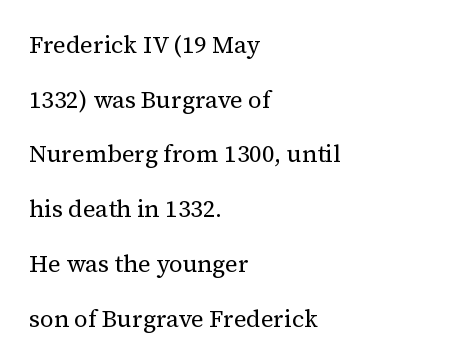
Tracking here is standard; glyphs follow each other at the usual distance. Stroke thickness stays within the range of a standard reading face or lighter. Style check: upright. Summary of vertical rhythm: relaxed, with wide interline spacing. The string is rendered with underlining switched off. The compositor pushed each line to the left boundary.
